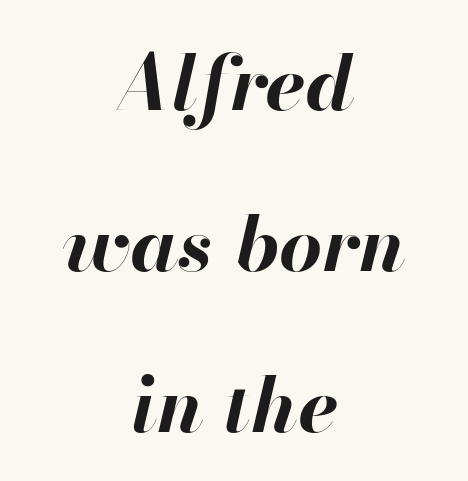
{"italic": "yes", "lean": "right", "slant_degrees": 13, "bold": "yes", "weight": "bold", "width": "normal", "stroke_contrast": "high", "x_height": "small", "monospaced": "no", "underline": "no", "align": "center", "line_spacing": "loose", "line_spacing_ratio": 2.12, "letter_spacing": "normal", "letter_spacing_em": 0.0, "glyph_px": 76}
